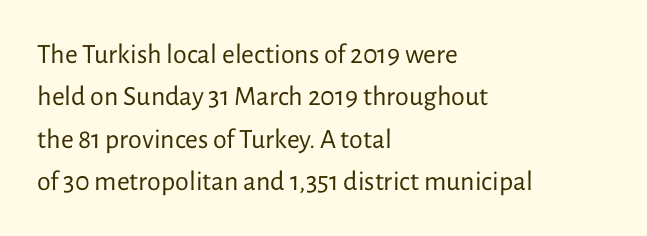
The image shows 28 px regular-weight sans-serif type, upright; set left-aligned, normal line spacing (1.51x), normal letter spacing, not underlined; low stroke contrast and a medium x-height.
